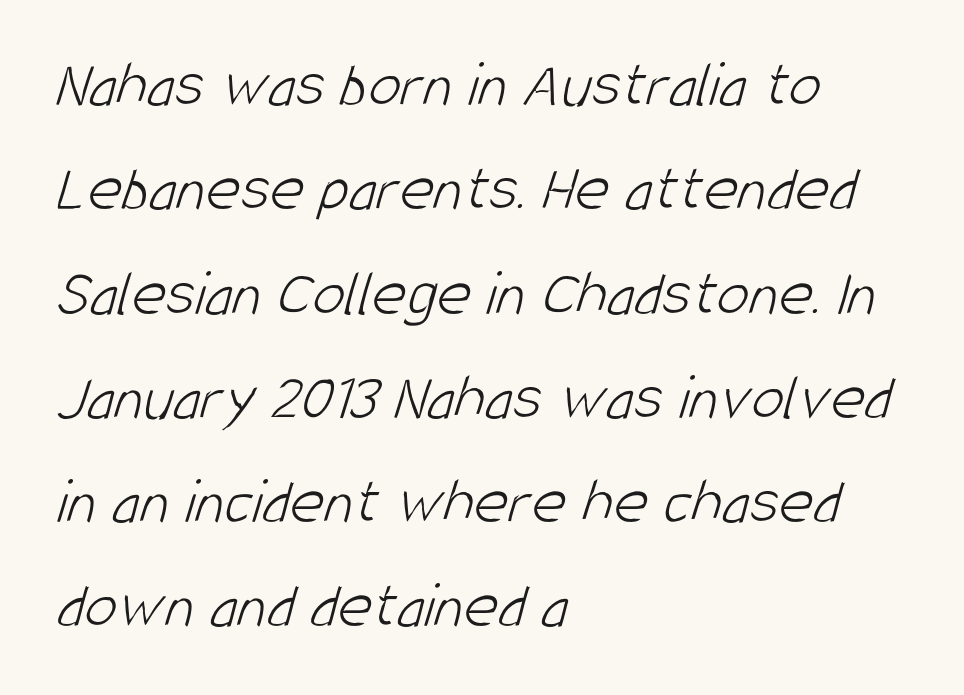
{"serif": "no", "bold": "no", "weight": "light", "width": "condensed", "stroke_contrast": "low", "x_height": "large", "monospaced": "no", "underline": "no", "align": "left", "line_spacing": "normal", "line_spacing_ratio": 1.58, "letter_spacing": "normal", "letter_spacing_em": 0.0, "glyph_px": 66}
